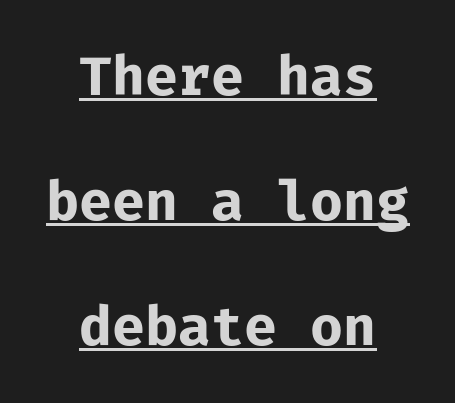
{"serif": "no", "italic": "no", "bold": "yes", "weight": "bold", "width": "normal", "stroke_contrast": "low", "x_height": "medium", "monospaced": "yes", "underline": "yes", "align": "center", "line_spacing": "loose", "line_spacing_ratio": 2.27, "letter_spacing": "normal", "letter_spacing_em": 0.0, "glyph_px": 55}
